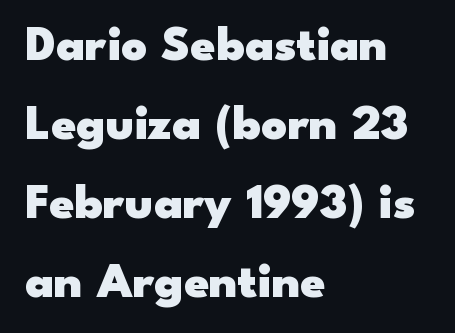
The image shows 50 px heavy, wide sans-serif type, upright; set left-aligned, normal line spacing (1.58x), normal letter spacing, not underlined; low stroke contrast and a small x-height.
